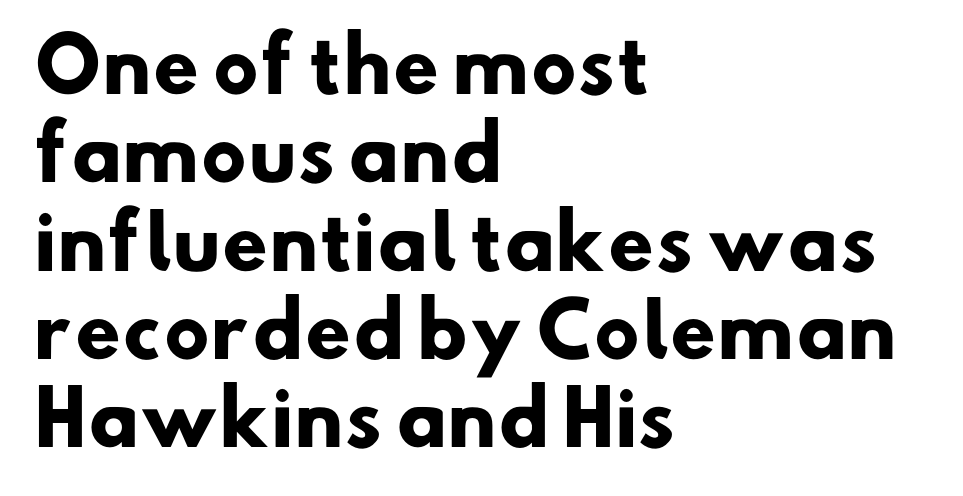
Look at the tracking — it's just the regular setting, nothing added. Examine the stroke ends and you'll find no serifs. The setting favours the left margin, as ordinary paragraphs usually do. Each letter keeps its own natural width here, so spacing adapts to shape.
